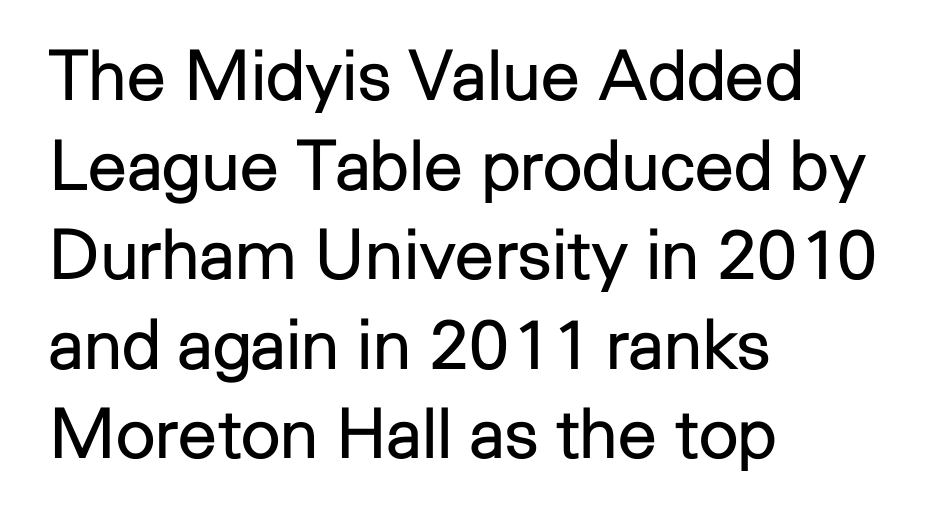
This sample has the flowing, uneven cadence of proportional lettering. In terms of letterform style, serifs are entirely absent. Compared with a typical body face, this is equally light or lighter still. The foot of each line stays bare and open. Left-aligned paragraph, ragged on the right.
